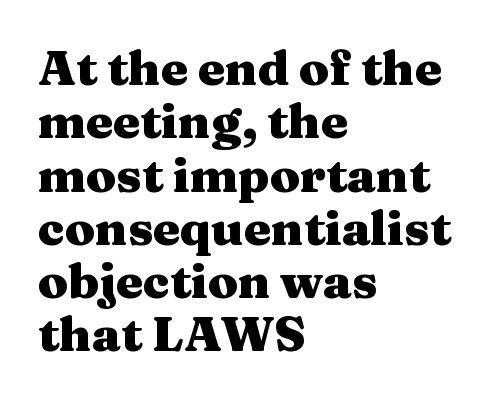
Q: Is the text bold? A: Yes.
Q: Is the text italic (slanted)? A: No, it is upright.
Q: Is the typeface a serif or a sans-serif typeface? A: Serif.
Q: Is the text underlined? A: No.
Q: How is the paragraph aligned? A: Left-aligned.
Q: Is the spacing between letters normal or unusually wide? A: Normal.
Q: Is the spacing between lines tight, normal or loose? A: Tight.
Q: Width (condensed, normal, or wide)? A: Wide.
Q: Stroke contrast? A: Medium.
Q: x-height? A: Medium.
Q: Monospaced? A: No.
